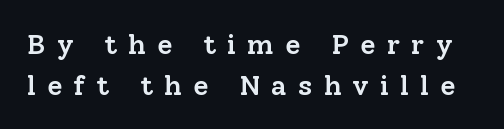
Q: Is the text bold? A: Semi-bold.
Q: Is the text italic (slanted)? A: No, it is upright.
Q: Is the typeface a serif or a sans-serif typeface? A: Serif.
Q: Is the text underlined? A: No.
Q: Is the spacing between letters normal or unusually wide? A: Unusually wide.
Q: Is the spacing between lines tight, normal or loose? A: Normal.
Q: Width (condensed, normal, or wide)? A: Normal.
Q: Stroke contrast? A: Low.
Q: x-height? A: Medium.
Q: Monospaced? A: No.
